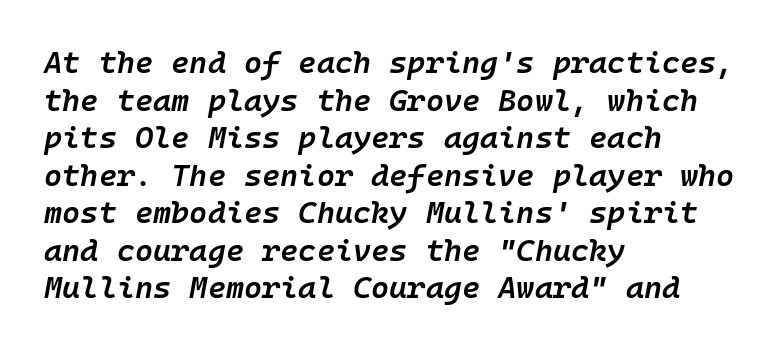
The image shows 31 px semibold type, italic (leaning right), monospaced; set left-aligned, line spacing 1.21x, normal letter spacing, not underlined; low stroke contrast and a medium x-height.
